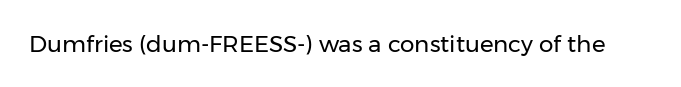
Q: Is the text bold? A: No.
Q: Is the text italic (slanted)? A: No, it is upright.
Q: Is the text underlined? A: No.
Q: Is the spacing between letters normal or unusually wide? A: Normal.
